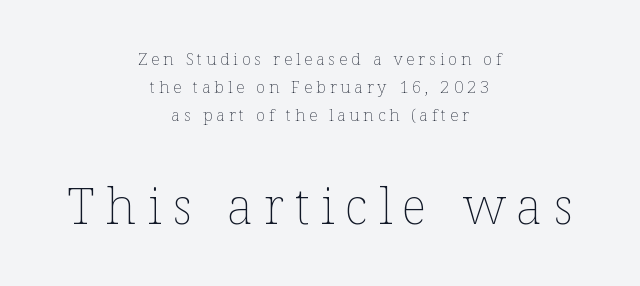
Clear beneath every line of the passage. The block sitting lower on the canvas is the one with enlarged characters. The lines in this sample share a center point and differ in where they start and stop. Baseline-to-baseline distance is the conventional proportion of letter height. The lettering holds an erect, upright posture throughout.
